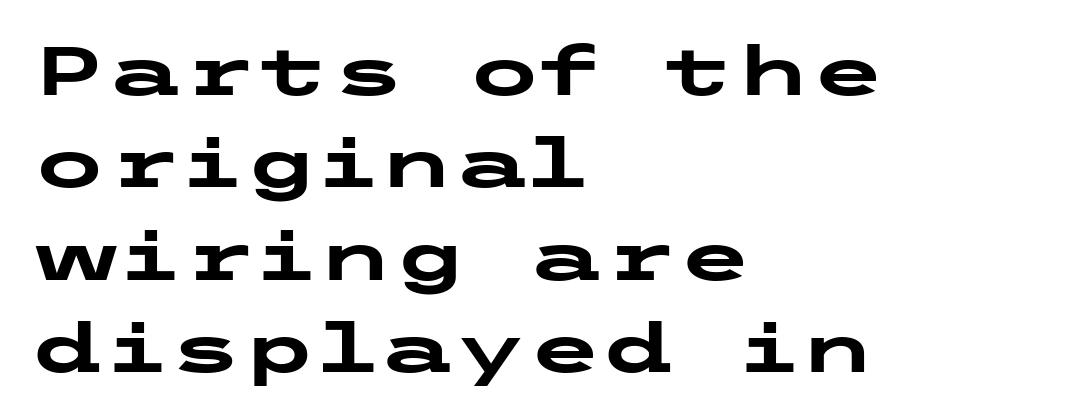
Ascenders rise straight up at ninety degrees. Strong, thick strokes mark this as bold type. Reading down the block, your eye returns to a fixed left position each line. Look at the tracking — it's just the regular setting, nothing added. Note: no serifs on the glyphs.
